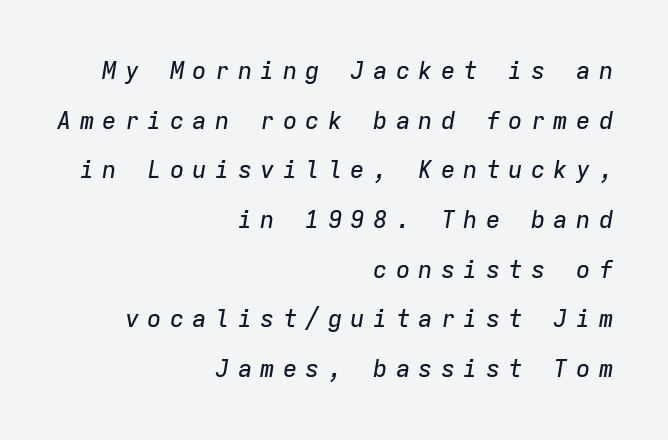
The image shows 24 px text type, italic (leaning right); set right-aligned, loose line spacing (2.07x), unusually wide letter spacing (+0.34 em), not underlined.
